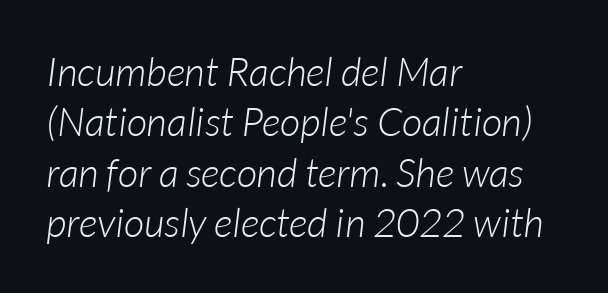
Q: Is the text bold? A: No.
Q: Is the text italic (slanted)? A: Yes, it leans right by about 7 degrees.
Q: Is the text underlined? A: No.
Q: How is the paragraph aligned? A: Left-aligned.
Q: Is the spacing between letters normal or unusually wide? A: Normal.
Q: Is the spacing between lines tight, normal or loose? A: Normal.
Q: Width (condensed, normal, or wide)? A: Normal.
Q: Stroke contrast? A: Low.
Q: x-height? A: Medium.
Q: Monospaced? A: No.
